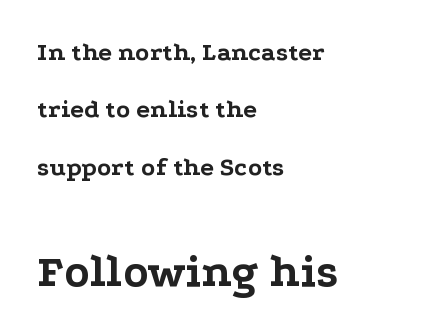
Q: Is the text bold? A: Yes.
Q: Is the text italic (slanted)? A: No, it is upright.
Q: Is the typeface a serif or a sans-serif typeface? A: Serif.
Q: Is the text underlined? A: No.
Q: How is the paragraph aligned? A: Left-aligned.
Q: Is the spacing between letters normal or unusually wide? A: Normal.
Q: Is the spacing between lines tight, normal or loose? A: Loose.
Q: Which block of text is set in a larger size, the first (top) or the second (bottom)? A: The second (bottom) one.
Q: Width (condensed, normal, or wide)? A: Wide.
Q: Stroke contrast? A: Low.
Q: x-height? A: Medium.
Q: Monospaced? A: No.
